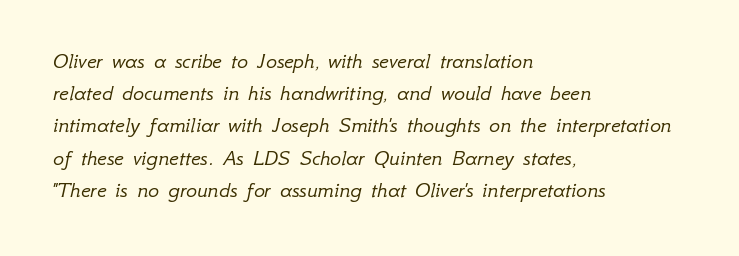
The image shows 23 px text type, italic (leaning right); set left-aligned, normal line spacing (1.4x), normal letter spacing, not underlined.
